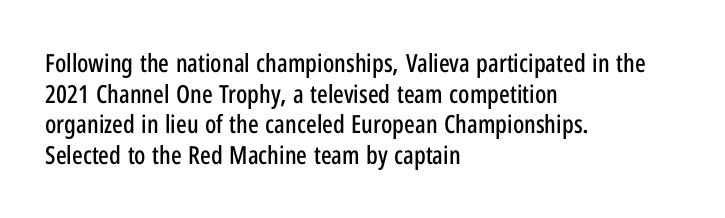
Q: Is the text italic (slanted)? A: No, it is upright.
Q: Is the text underlined? A: No.
Q: How is the paragraph aligned? A: Left-aligned.
Q: Is the spacing between letters normal or unusually wide? A: Normal.
